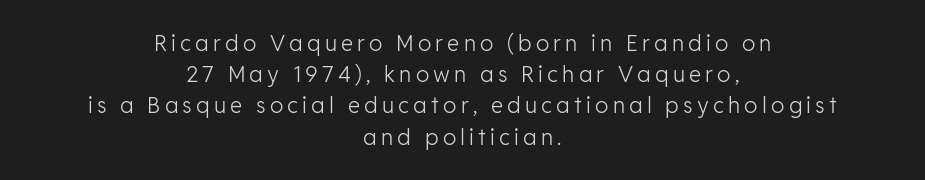
The image shows 22 px text type, upright; set centered, normal line spacing (1.42x), not underlined.
